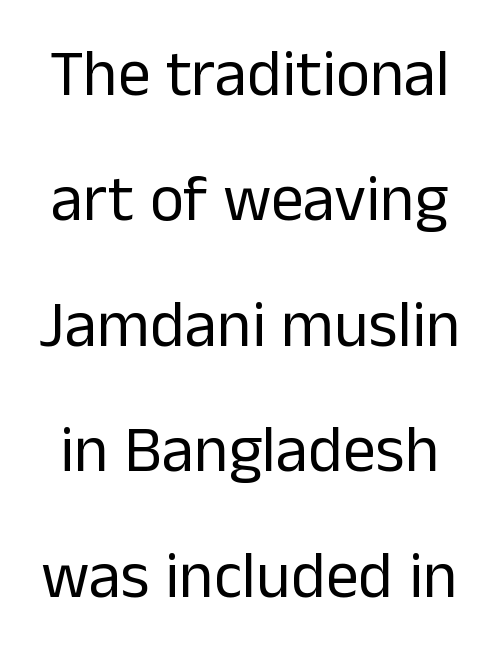
Q: Is the text bold? A: No.
Q: Is the text italic (slanted)? A: No, it is upright.
Q: Is the typeface a serif or a sans-serif typeface? A: Sans-serif.
Q: Is the text underlined? A: No.
Q: Is the spacing between letters normal or unusually wide? A: Normal.
Q: Is the spacing between lines tight, normal or loose? A: Loose.
Q: Width (condensed, normal, or wide)? A: Normal.
Q: Stroke contrast? A: Low.
Q: x-height? A: Medium.
Q: Monospaced? A: No.
